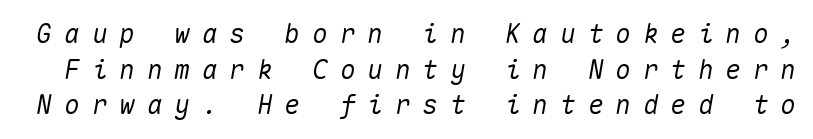
{"italic": "yes", "lean": "right", "slant_degrees": 10, "underline": "no", "line_spacing": "normal", "line_spacing_ratio": 1.37, "letter_spacing": "wide", "letter_spacing_em": 0.46, "glyph_px": 26}
